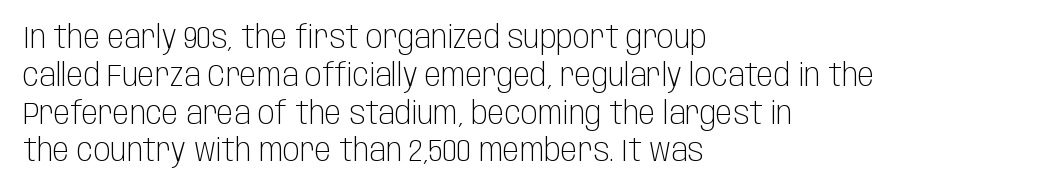
The image shows 31 px light, condensed sans-serif type, upright; set left-aligned, line spacing 1.22x, normal letter spacing, not underlined; low stroke contrast and a large x-height.
